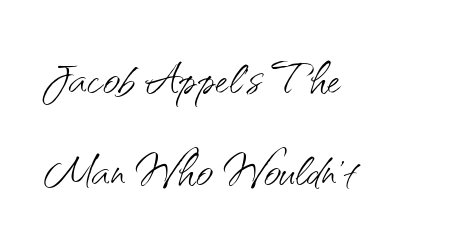
{"serif": "no", "bold": "no", "weight": "light", "width": "normal", "stroke_contrast": "medium", "x_height": "small", "monospaced": "no", "underline": "no", "align": "left", "line_spacing": "normal", "line_spacing_ratio": 1.56, "letter_spacing": "normal", "letter_spacing_em": 0.0, "glyph_px": 59}
